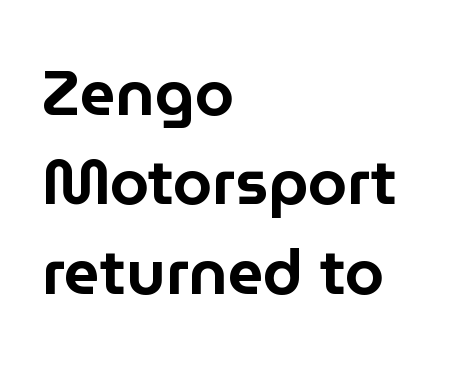
{"serif": "no", "italic": "no", "width": "normal", "stroke_contrast": "low", "x_height": "medium", "monospaced": "no", "underline": "no", "align": "left", "line_spacing": "normal", "line_spacing_ratio": 1.42, "letter_spacing": "normal", "letter_spacing_em": 0.0, "glyph_px": 63}
